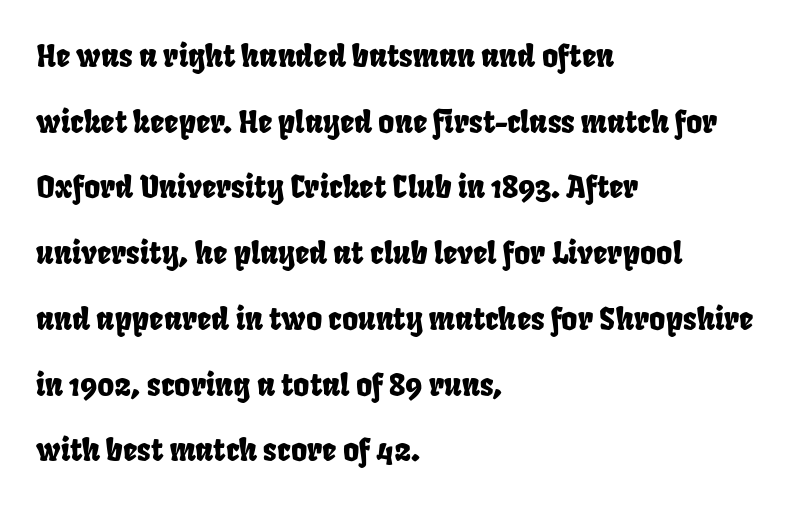
{"serif": "no", "width": "condensed", "stroke_contrast": "low", "x_height": "large", "monospaced": "no", "underline": "no", "align": "left", "line_spacing": "loose", "line_spacing_ratio": 2.12, "letter_spacing": "normal", "letter_spacing_em": 0.0, "glyph_px": 31}
